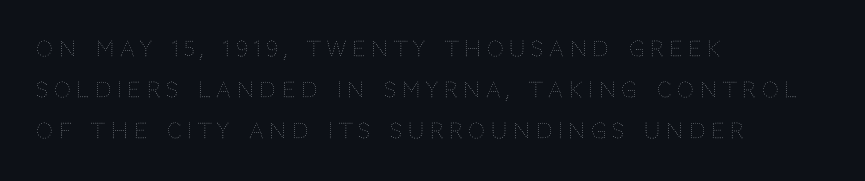
Q: Is the text bold? A: No.
Q: Is the text italic (slanted)? A: No, it is upright.
Q: Is the text underlined? A: No.
Q: How is the paragraph aligned? A: Left-aligned.
Q: Is the spacing between letters normal or unusually wide? A: Unusually wide.
Q: Is the spacing between lines tight, normal or loose? A: Loose.
